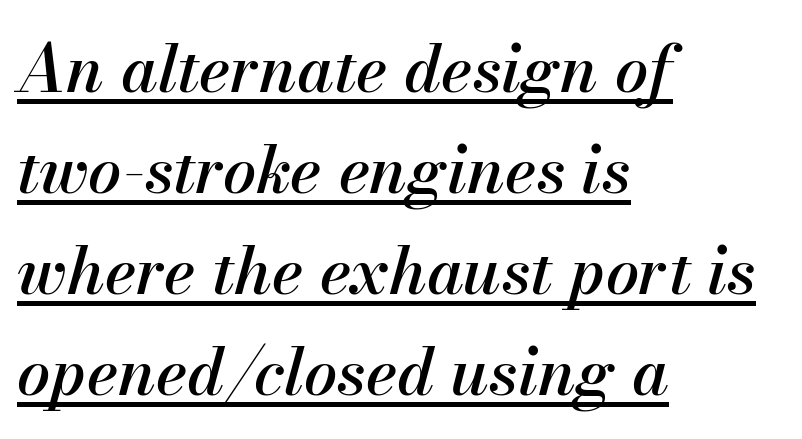
The image shows 66 px text type, italic (leaning right); set left-aligned, normal line spacing (1.53x), normal letter spacing, underlined; medium stroke contrast and a small x-height.
